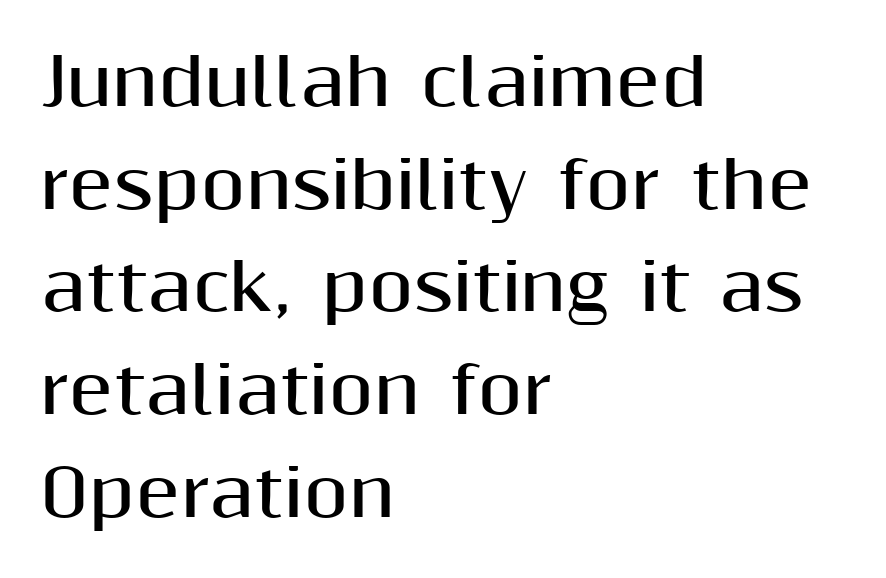
The lines are quadded left. Is there much room between lines? A standard amount, neither cramped nor airy. Spacing between characters is what you'd get straight out of the box. Nope, not italic — everything's standing straight. Note the varied advance widths — an 'i' is clearly narrower than an 'm'.
